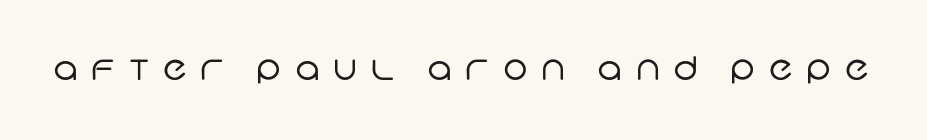
The font is comparable to plain body text, perhaps lighter. Bare-footed words on every line. A sans-serif font was chosen for this passage. Display-style spreading of the glyphs; the letterfit is very open.
